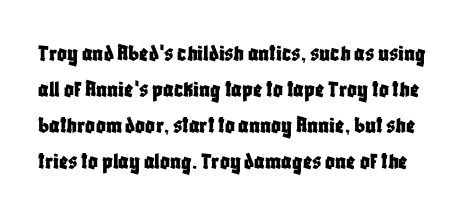
Q: Is the text italic (slanted)? A: No, it is upright.
Q: Is the text underlined? A: No.
Q: Is the spacing between letters normal or unusually wide? A: Normal.
Q: Is the spacing between lines tight, normal or loose? A: Normal.
